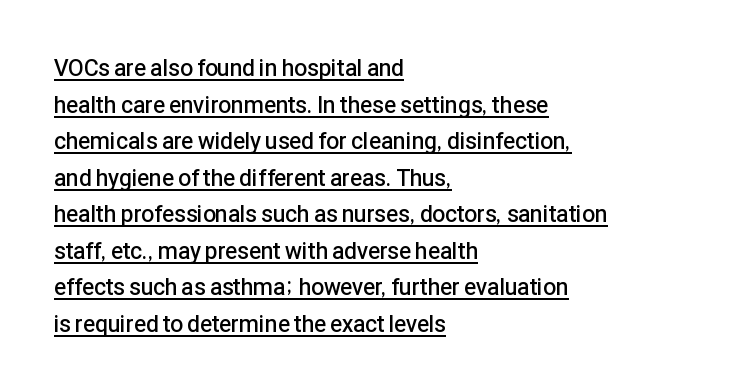
The image shows 23 px text type, upright; set left-aligned, normal line spacing (1.59x), normal letter spacing, underlined.
